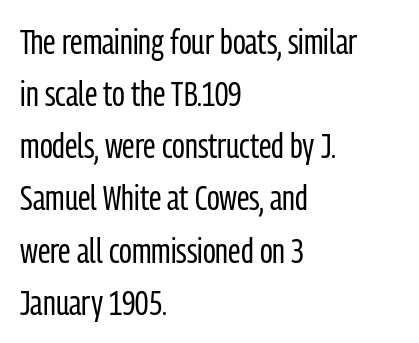
{"serif": "no", "italic": "no", "bold": "no", "weight": "regular", "width": "condensed", "stroke_contrast": "low", "x_height": "medium", "monospaced": "no", "underline": "no", "align": "left", "line_spacing": "normal", "line_spacing_ratio": 1.49, "letter_spacing": "normal", "letter_spacing_em": 0.0, "glyph_px": 35}
